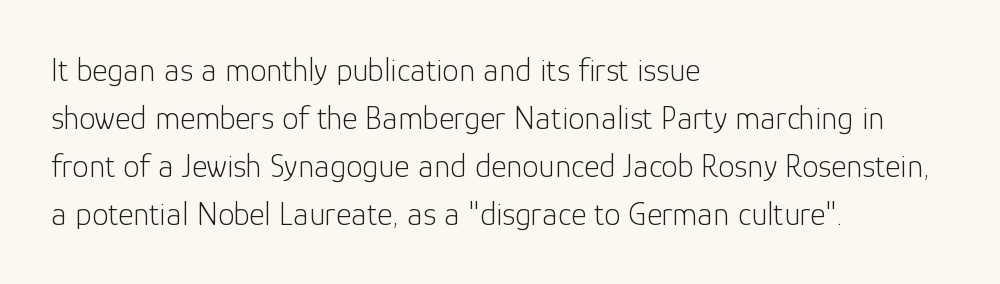
You can tell it's not italic because the verticals are truly vertical. Weight class: somewhere from thin through regular. The paragraph shown leans on its left margin. Font category for this specimen: sans-serif. A normal amount of white space separates one row of letters from the next.
